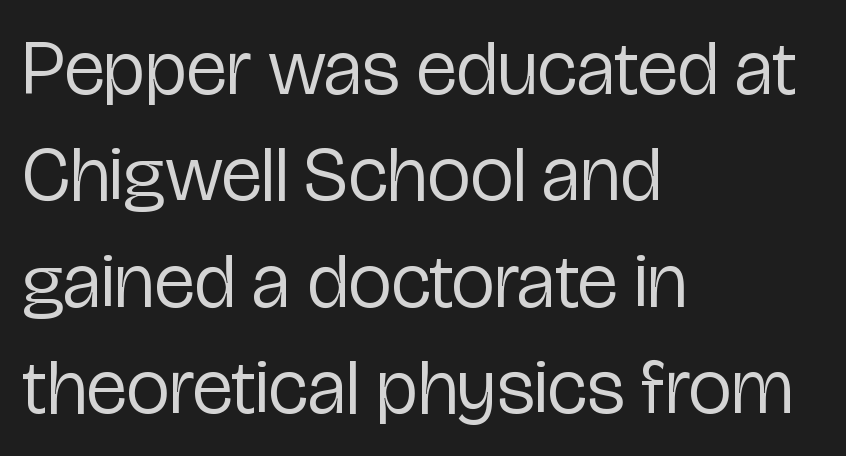
The gaps between neighbouring characters are ordinary and unremarkable. In terms of letterform style, serifs are entirely absent. Reading down the block, your eye returns to a fixed left position each line. The rows are spaced the way most documents space them. The strokes are not fattened; the text isn't bold. You could not count columns in this text — the font is proportionally spaced.
